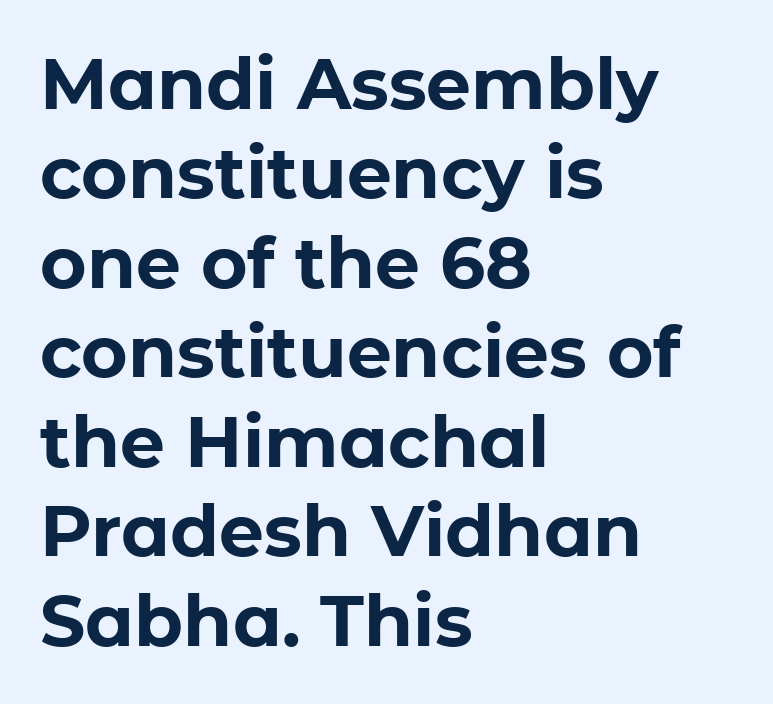
Q: Is the text bold? A: Yes.
Q: Is the text italic (slanted)? A: No, it is upright.
Q: Is the typeface a serif or a sans-serif typeface? A: Sans-serif.
Q: Is the text underlined? A: No.
Q: How is the paragraph aligned? A: Left-aligned.
Q: Is the spacing between letters normal or unusually wide? A: Normal.
Q: Is the spacing between lines tight, normal or loose? A: Normal.
Q: Width (condensed, normal, or wide)? A: Normal.
Q: Stroke contrast? A: Low.
Q: x-height? A: Medium.
Q: Monospaced? A: No.
